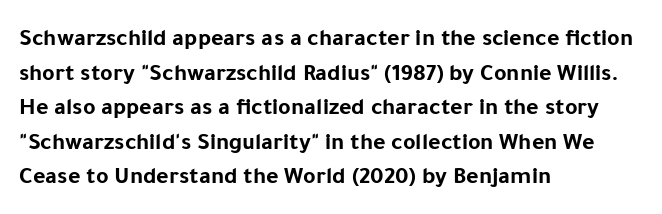
Q: Is the text bold? A: Yes.
Q: Is the text italic (slanted)? A: No, it is upright.
Q: Is the text underlined? A: No.
Q: How is the paragraph aligned? A: Left-aligned.
Q: Is the spacing between letters normal or unusually wide? A: Normal.
Q: Is the spacing between lines tight, normal or loose? A: Normal.
